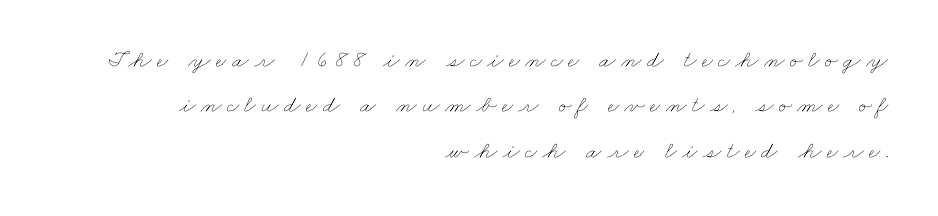
Q: Is the text bold? A: No.
Q: Is the text underlined? A: No.
Q: How is the paragraph aligned? A: Right-aligned.
Q: Is the spacing between letters normal or unusually wide? A: Unusually wide.
